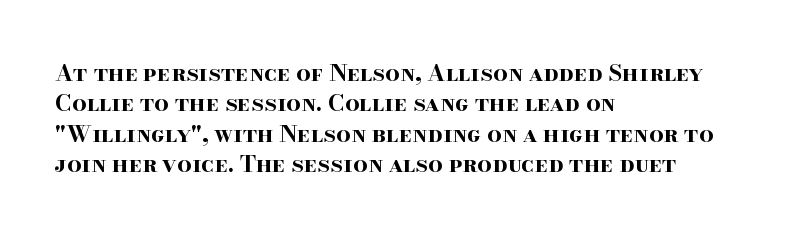
Each word holds together tightly as a unit, with standard inter-letter gaps. Typeset ragged right — the left edge is the straight one. Has an underline been added? It has not. The passage shown stacks its lines at a standard gap. A typesetter would mark this as roman, not italic. The passage shown is emphatically bold.
